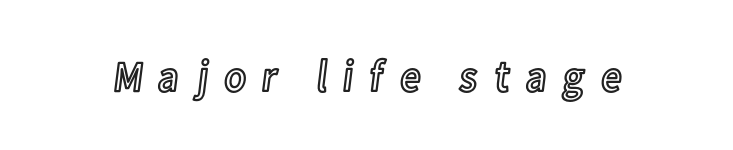
The image shows 45 px condensed type; set unusually wide letter spacing (+0.32 em), not underlined; a medium x-height.
